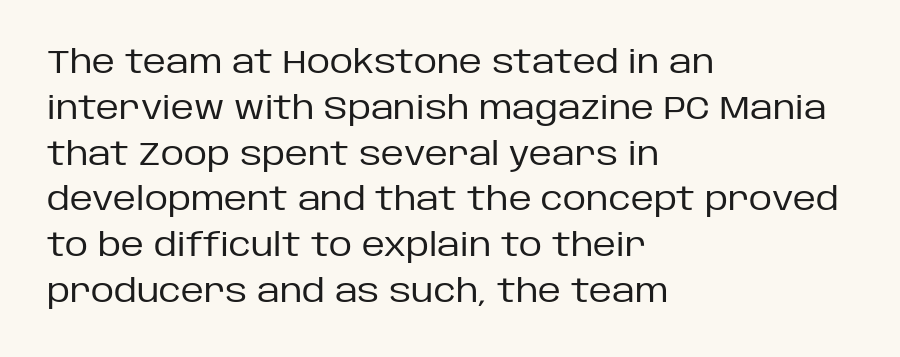
Rule under the text: the space is simply empty. Vertical spacing — default. This sample has the flowing, uneven cadence of proportional lettering. Teacher's note: observe the even left margin — that is flush-left alignment. Summary of weight: not heavy and not bold.
